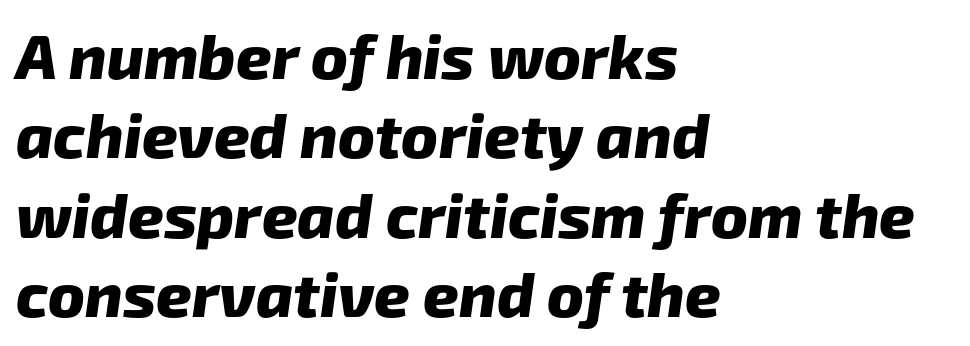
The face used here has the dense, thick strokes of a bold. Look at the bottom of the vertical strokes: they stop flat, with no serifs. Between one letter and the next there's only the usual sliver of space. A typesetter would call this leading conventional body-copy spacing. The passage shown is typed in a proportional face where columns would drift. Casual observation: everything's shoved over to the left.
